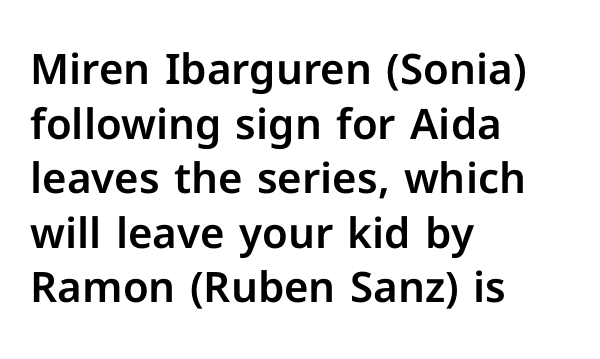
{"serif": "no", "italic": "no", "width": "normal", "stroke_contrast": "low", "x_height": "medium", "monospaced": "no", "underline": "no", "align": "left", "line_spacing": "normal", "line_spacing_ratio": 1.3, "letter_spacing": "normal", "letter_spacing_em": 0.0, "glyph_px": 42}
